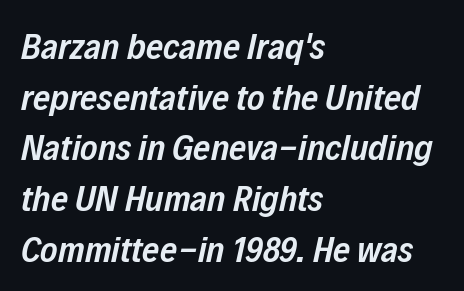
Q: Is the text bold? A: Semi-bold.
Q: Is the text italic (slanted)? A: Yes, it leans right by about 12 degrees.
Q: Is the text underlined? A: No.
Q: How is the paragraph aligned? A: Left-aligned.
Q: Is the spacing between letters normal or unusually wide? A: Normal.
Q: Is the spacing between lines tight, normal or loose? A: Normal.
Q: Width (condensed, normal, or wide)? A: Condensed.
Q: Stroke contrast? A: Low.
Q: x-height? A: Medium.
Q: Monospaced? A: No.
